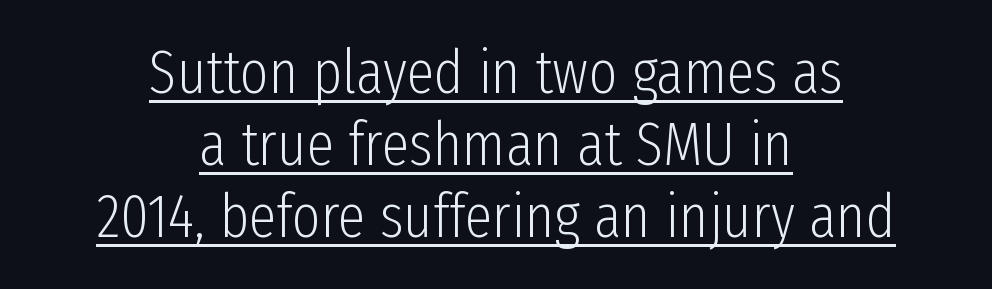
The letters look calm and open, with moderate or lighter stems. The text block is weighted toward neither margin, spreading evenly from the middle. Spacing verdict: proportional, widths tailored to each character. Caption: standard tracking, unaltered.
